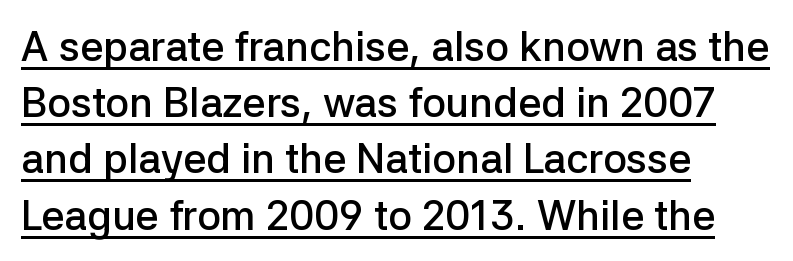
{"serif": "no", "italic": "no", "bold": "semi", "weight": "semibold", "width": "normal", "stroke_contrast": "low", "x_height": "medium", "monospaced": "no", "underline": "yes", "align": "left", "line_spacing": "normal", "line_spacing_ratio": 1.37, "letter_spacing": "normal", "letter_spacing_em": 0.0, "glyph_px": 41}
